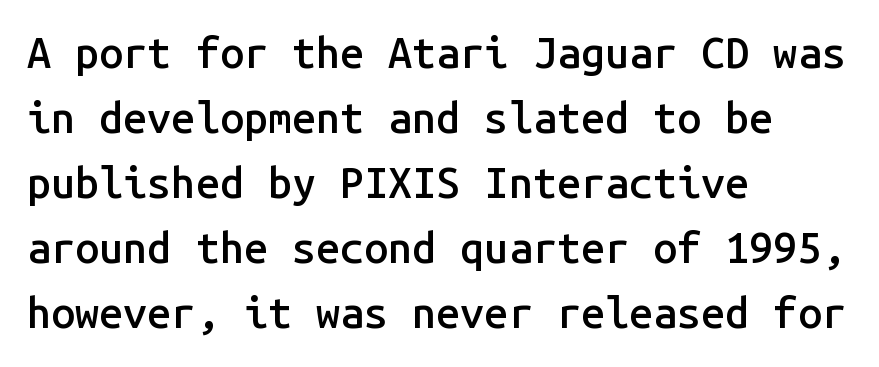
{"serif": "no", "italic": "no", "bold": "semi", "weight": "semibold", "width": "normal", "stroke_contrast": "low", "x_height": "medium", "monospaced": "yes", "underline": "no", "align": "left", "line_spacing": "normal", "line_spacing_ratio": 1.51, "letter_spacing": "normal", "letter_spacing_em": 0.0, "glyph_px": 43}
